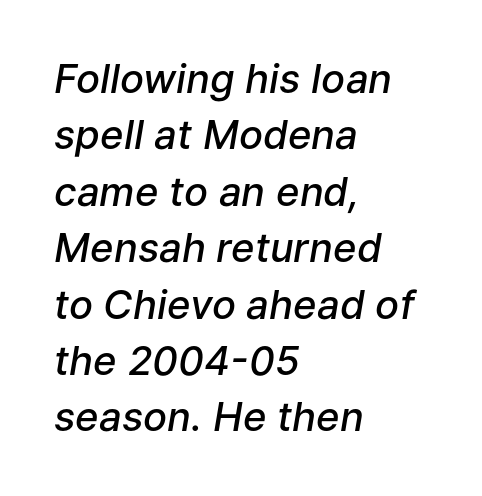
Q: Is the text bold? A: Semi-bold.
Q: Is the text italic (slanted)? A: Yes, it leans right by about 9 degrees.
Q: Is the text underlined? A: No.
Q: How is the paragraph aligned? A: Left-aligned.
Q: Is the spacing between letters normal or unusually wide? A: Normal.
Q: Is the spacing between lines tight, normal or loose? A: Normal.
Q: Width (condensed, normal, or wide)? A: Normal.
Q: Stroke contrast? A: Low.
Q: x-height? A: Medium.
Q: Monospaced? A: No.
